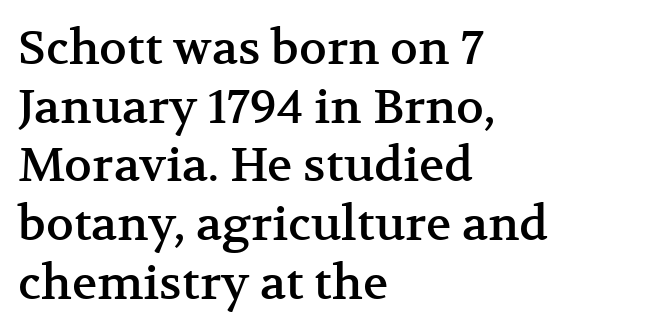
Q: Is the text italic (slanted)? A: No, it is upright.
Q: Is the typeface a serif or a sans-serif typeface? A: Serif.
Q: Is the text underlined? A: No.
Q: How is the paragraph aligned? A: Left-aligned.
Q: Is the spacing between letters normal or unusually wide? A: Normal.
Q: Is the spacing between lines tight, normal or loose? A: Normal.
Q: Width (condensed, normal, or wide)? A: Normal.
Q: Stroke contrast? A: Medium.
Q: x-height? A: Medium.
Q: Monospaced? A: No.
